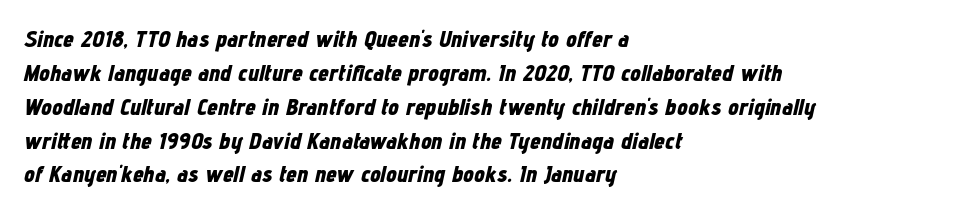
{"italic": "yes", "lean": "right", "slant_degrees": 12, "bold": "yes", "underline": "no", "align": "left", "line_spacing": "normal", "line_spacing_ratio": 1.41, "letter_spacing": "normal", "letter_spacing_em": 0.0, "glyph_px": 24}
